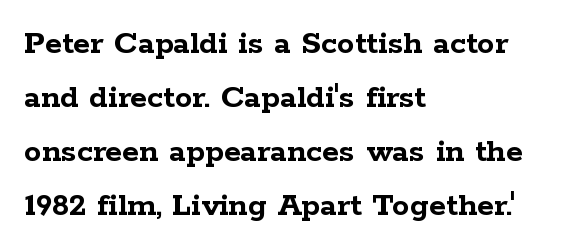
Q: Is the text bold? A: Yes.
Q: Is the text italic (slanted)? A: No, it is upright.
Q: Is the typeface a serif or a sans-serif typeface? A: Serif.
Q: Is the text underlined? A: No.
Q: How is the paragraph aligned? A: Left-aligned.
Q: Is the spacing between letters normal or unusually wide? A: Normal.
Q: Is the spacing between lines tight, normal or loose? A: Normal.
Q: Width (condensed, normal, or wide)? A: Wide.
Q: Stroke contrast? A: Low.
Q: x-height? A: Medium.
Q: Monospaced? A: No.
